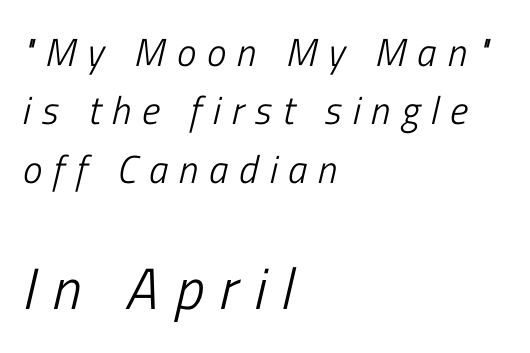
Leftover space on each line is placed entirely after the last word. The glyphs look as if they've been sheared to an angle. Think of a printed novel: that variable character pitch is what you see here. This rendering widens character spacing well past its baseline value. Size contrast runs from small at the top to large at the bottom. Weight class: somewhere from thin through regular.
